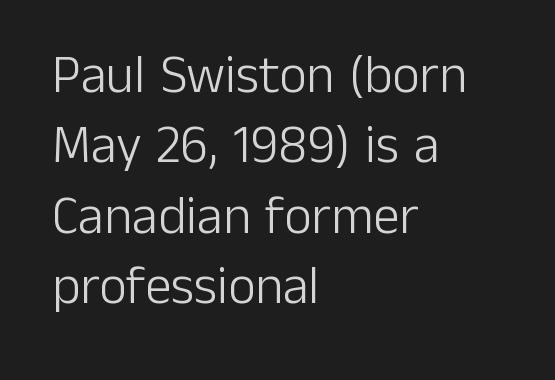
The image shows 53 px light sans-serif type, upright; set left-aligned, normal line spacing (1.33x), normal letter spacing, not underlined; low stroke contrast and a medium x-height.
